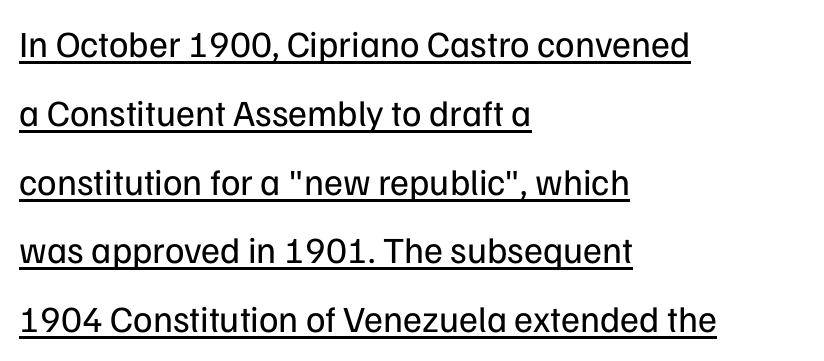
{"serif": "no", "italic": "no", "bold": "no", "weight": "regular", "width": "normal", "stroke_contrast": "low", "x_height": "medium", "monospaced": "no", "underline": "yes", "align": "left", "line_spacing_ratio": 1.86, "letter_spacing": "normal", "letter_spacing_em": 0.0, "glyph_px": 37}
